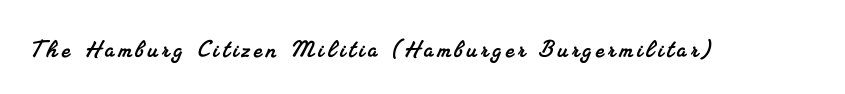
{"serif": "yes", "width": "normal", "stroke_contrast": "medium", "x_height": "small", "monospaced": "no", "underline": "no", "glyph_px": 28}
